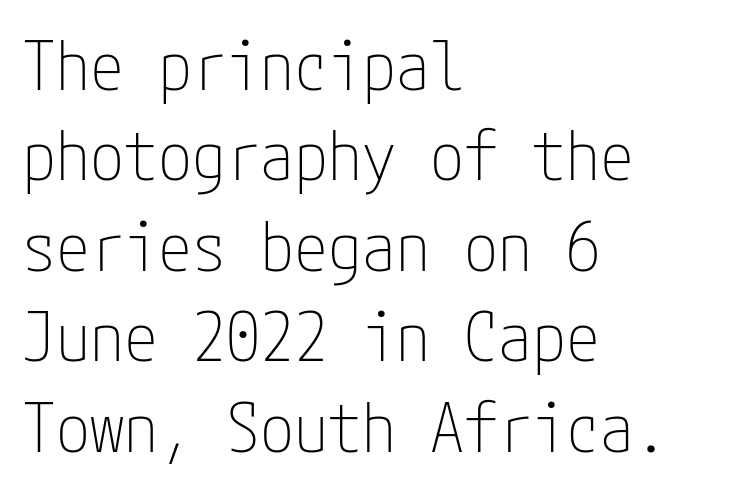
Stems and bowls with no extra thickness — not bold. Clear beneath every line of the passage. Does the leading feel generous? No, just average. Is the block centered? No — it sits flush against the left margin. Honestly, the letter spacing is just normal — you wouldn't notice it.
